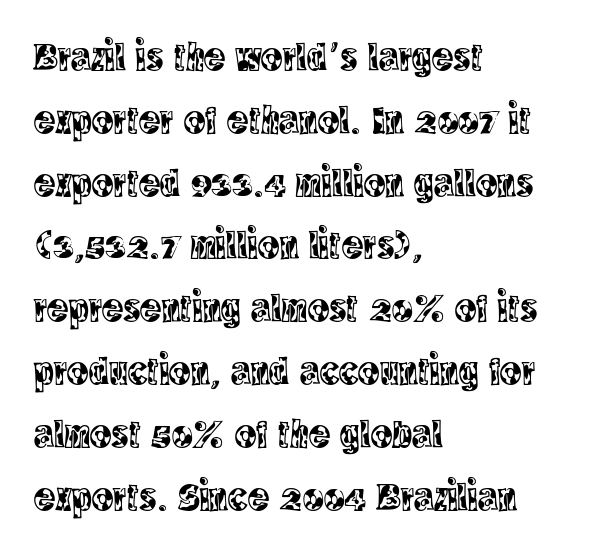
{"serif": "yes", "italic": "no", "width": "condensed", "x_height": "large", "monospaced": "no", "underline": "no", "align": "left", "line_spacing": "normal", "line_spacing_ratio": 1.57, "letter_spacing": "normal", "letter_spacing_em": 0.0, "glyph_px": 40}
